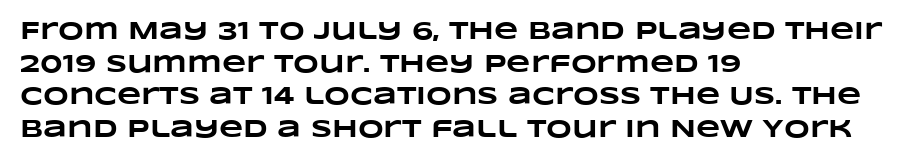
Q: Is the text bold? A: Yes.
Q: Is the text underlined? A: No.
Q: How is the paragraph aligned? A: Left-aligned.
Q: Is the spacing between letters normal or unusually wide? A: Normal.
Q: Is the spacing between lines tight, normal or loose? A: Normal.
